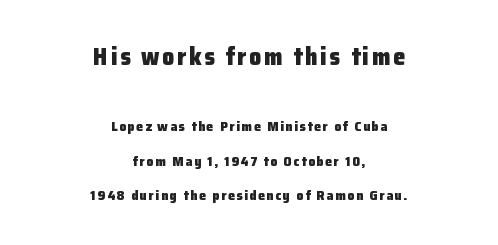
{"italic": "no", "bold": "yes", "underline": "no", "align": "center", "line_spacing": "loose", "line_spacing_ratio": 2.46, "larger_block": "first", "size_ratio": 1.71, "glyph_px": 24}
